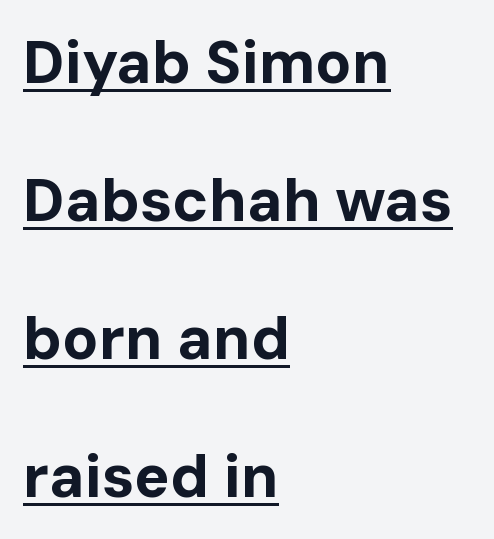
The designer went with a sans here, leaving each stem footless. Underlined type. The lines are spread far apart with generous leading. Italic: no, the glyphs are upright roman. Tracking value appears to be zero — textbook default spacing.
